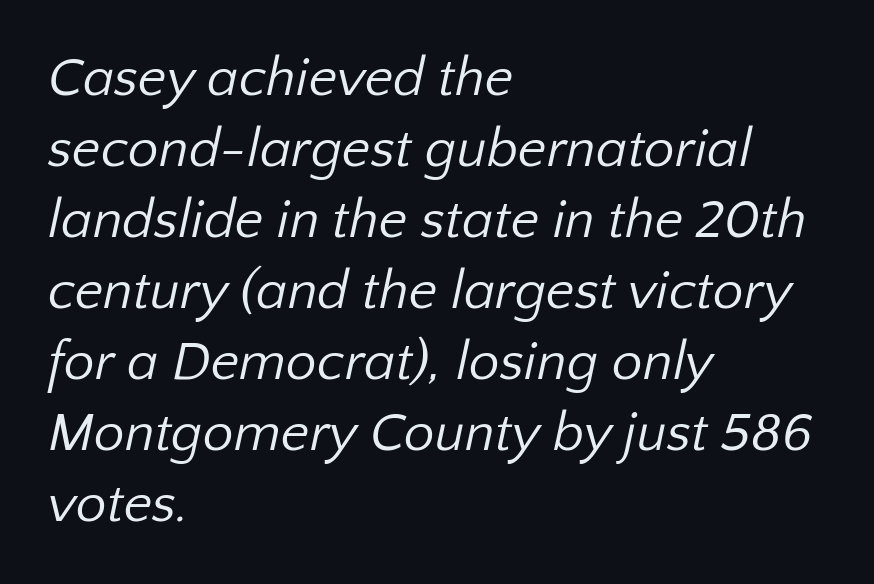
Observe the ordinary spacing: letters are neighbours, not strangers. Anything drawn beneath the words? Only blank space. The lines are quadded left. Note: no serifs on the glyphs. Is the type heavy? It reads as light-to-regular instead.
